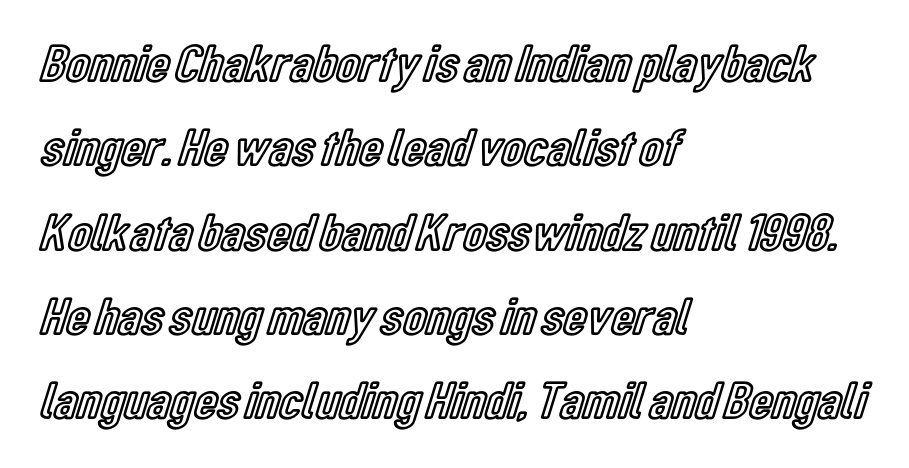
{"width": "condensed", "x_height": "medium", "monospaced": "no", "underline": "no", "align": "left", "line_spacing": "normal", "line_spacing_ratio": 1.59, "letter_spacing": "normal", "letter_spacing_em": 0.0, "glyph_px": 53}
